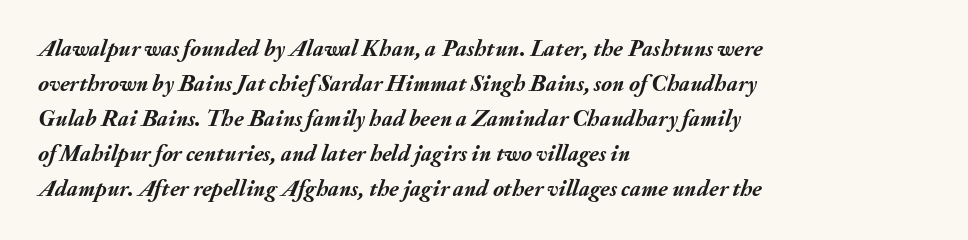
The words here are not underlined. Glyph-to-glyph distance matches everyday printed text. This sample keeps an unexceptional amount of space between lines. These lines were composed using italics. The paragraph has a hard left edge and a soft right edge. Weight check: bold — yes, fully.
